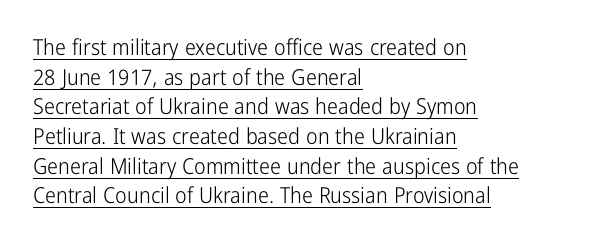
The cut favours lightness, reaching ordinary text weight at its darkest. This sample uses plain, unmodified letter spacing. This rendering uses left alignment, leaving the right contour irregular. The passage shown stacks its lines at a standard gap. Nope, not italic — everything's standing straight. A rule runs beneath these lines of type.
